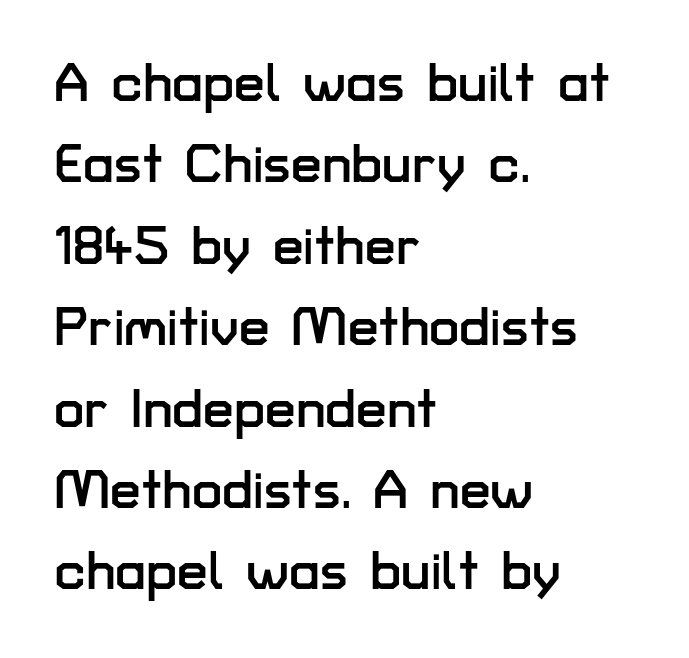
{"serif": "no", "italic": "no", "width": "normal", "stroke_contrast": "low", "x_height": "medium", "monospaced": "no", "underline": "no", "align": "left", "line_spacing": "normal", "line_spacing_ratio": 1.48, "letter_spacing": "normal", "letter_spacing_em": 0.0, "glyph_px": 55}
